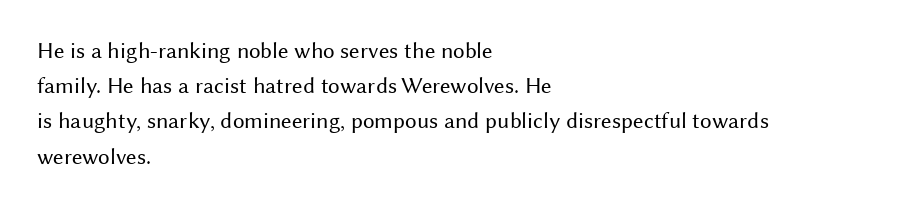
A typesetter would call this leading conventional body-copy spacing. Casual observation: everything's shoved over to the left. Counters stay open thanks to moderate or lighter strokes. The lettering stays uniformly vertical, giving the passage a roman look. No extra tracking has been applied to these lines. The gap between lines stays unmarked.
